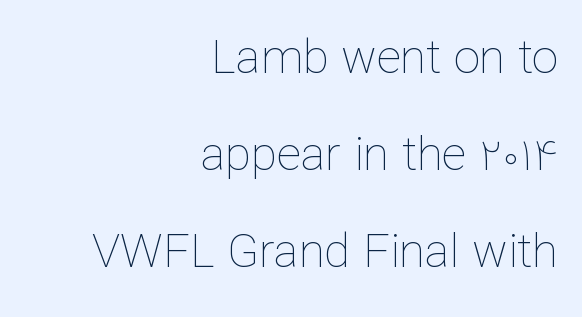
The image shows 47 px thin type, upright; set right-aligned, loose line spacing (2.06x), normal letter spacing, not underlined; low stroke contrast and a medium x-height.
